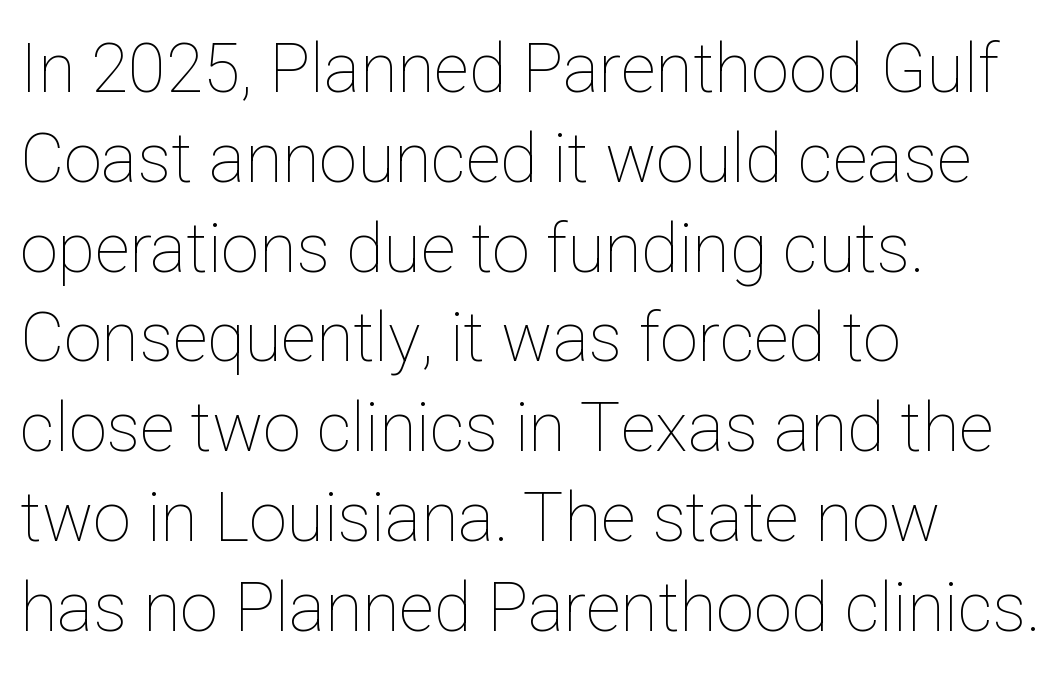
The space between consecutive lines is moderate. Varying glyph widths throughout — classic text-font behaviour. This sample uses plain, unmodified letter spacing. The font's upright variant was chosen for this text.
